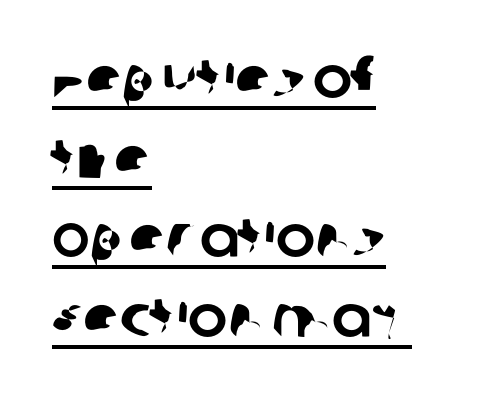
{"serif": "no", "width": "normal", "stroke_contrast": "low", "x_height": "large", "monospaced": "no", "underline": "yes", "align": "left", "line_spacing": "normal", "line_spacing_ratio": 1.35, "letter_spacing": "normal", "letter_spacing_em": 0.0, "glyph_px": 59}
